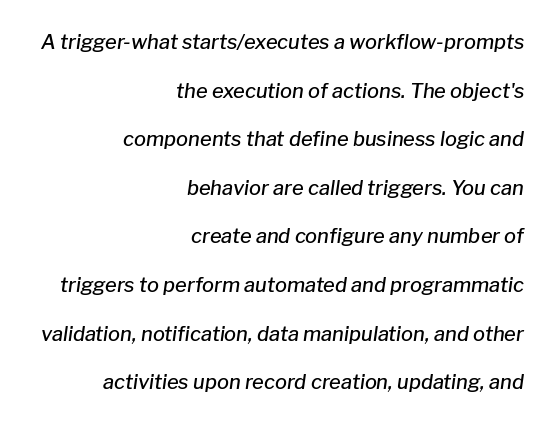
These lines stand farther apart than default settings would place them. The typography opts for an oblique posture over an upright one. Observe the ordinary spacing: letters are neighbours, not strangers. Caption: semibold face, moderately heavy strokes.
